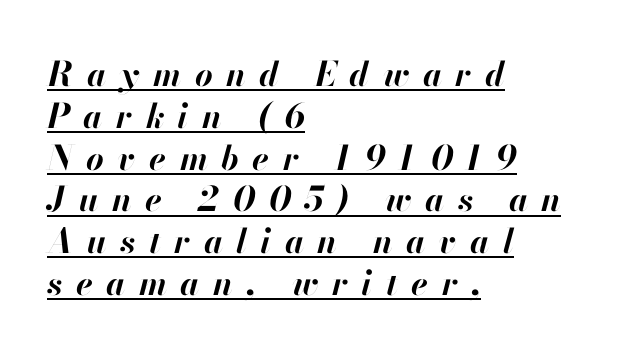
Q: Is the text bold? A: Yes.
Q: Is the text italic (slanted)? A: Yes, it leans right by about 13 degrees.
Q: Is the text underlined? A: Yes.
Q: How is the paragraph aligned? A: Left-aligned.
Q: Is the spacing between letters normal or unusually wide? A: Unusually wide.
Q: Width (condensed, normal, or wide)? A: Normal.
Q: Stroke contrast? A: High.
Q: x-height? A: Small.
Q: Monospaced? A: No.
